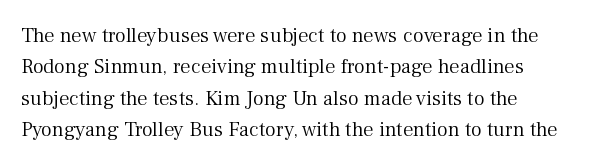
Q: Is the text bold? A: No.
Q: Is the text italic (slanted)? A: No, it is upright.
Q: Is the text underlined? A: No.
Q: How is the paragraph aligned? A: Left-aligned.
Q: Is the spacing between letters normal or unusually wide? A: Normal.
Q: Is the spacing between lines tight, normal or loose? A: Normal.
